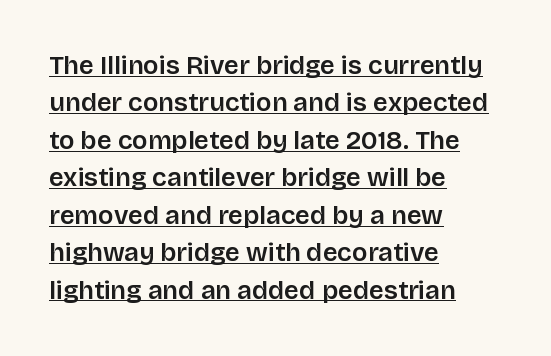
{"italic": "no", "underline": "yes", "align": "left", "line_spacing": "normal", "line_spacing_ratio": 1.44, "letter_spacing": "normal", "letter_spacing_em": 0.0, "glyph_px": 26}
